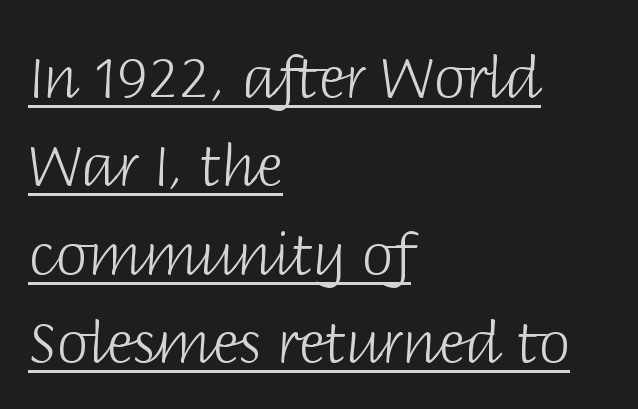
The image shows 57 px light sans-serif type, upright; set left-aligned, normal line spacing (1.55x), normal letter spacing, underlined; low stroke contrast and a large x-height.
